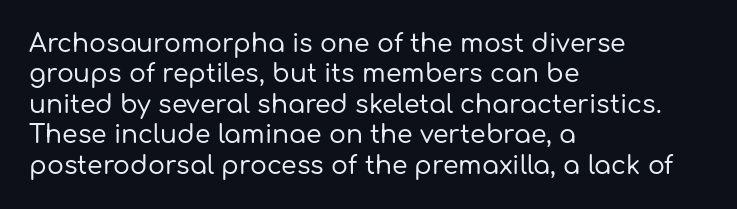
{"italic": "no", "underline": "no", "align": "left", "line_spacing_ratio": 1.22, "letter_spacing": "normal", "letter_spacing_em": 0.0, "glyph_px": 25}
